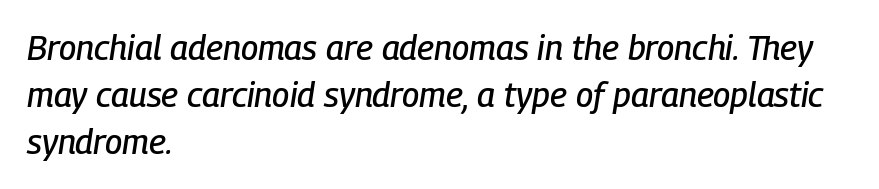
The image shows 34 px condensed type, italic (leaning right); set left-aligned, normal line spacing (1.38x), normal letter spacing, not underlined; low stroke contrast and a medium x-height.
